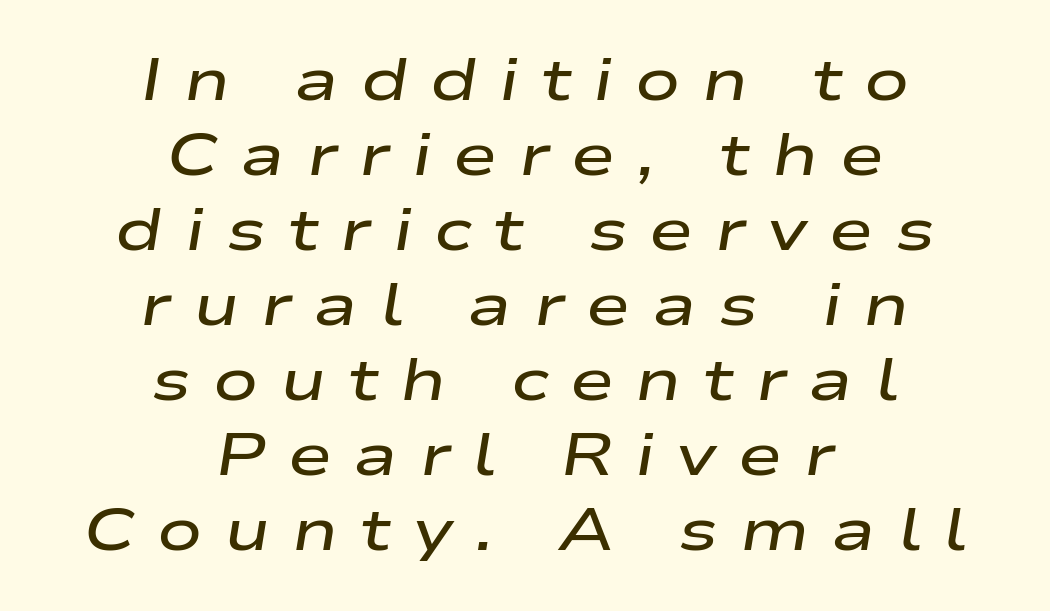
In terms of letterspacing, this is a distinctly airy, spread setting. Emphasis-style slanted type is in use. The passage shown is typed in a proportional face where columns would drift. The lines in this sample share a center point and differ in where they start and stop.
